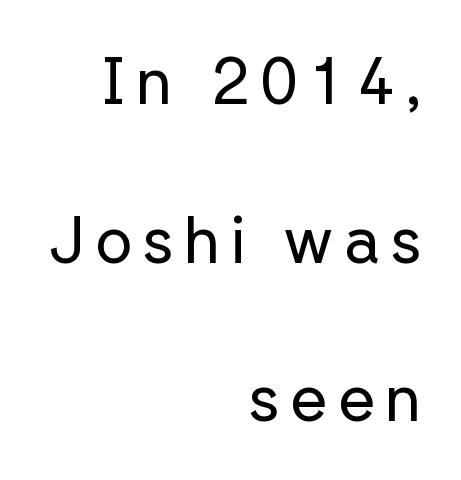
Q: Is the text bold? A: No.
Q: Is the text italic (slanted)? A: No, it is upright.
Q: Is the typeface a serif or a sans-serif typeface? A: Sans-serif.
Q: Is the text underlined? A: No.
Q: How is the paragraph aligned? A: Right-aligned.
Q: Is the spacing between lines tight, normal or loose? A: Loose.
Q: Width (condensed, normal, or wide)? A: Normal.
Q: Stroke contrast? A: Low.
Q: x-height? A: Medium.
Q: Monospaced? A: No.
